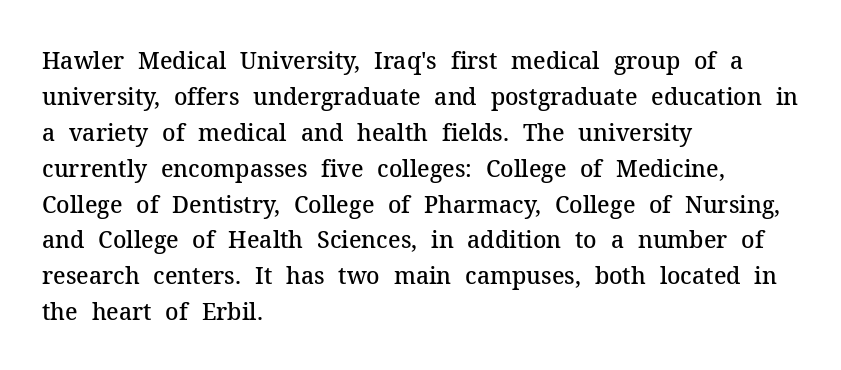
Visually the block forms a straight wall on the left and a jagged coastline on the right. Bold? Not quite — semibold, heavier than regular but stopping short. Horizontal bands of white between lines are of average thickness. Inter-character spacing is left at the font's built-in metrics.
